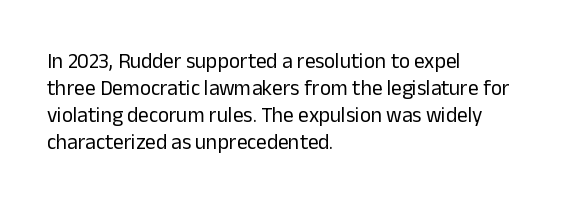
The image shows 21 px text type, upright; set left-aligned, normal line spacing (1.28x), normal letter spacing, not underlined.
